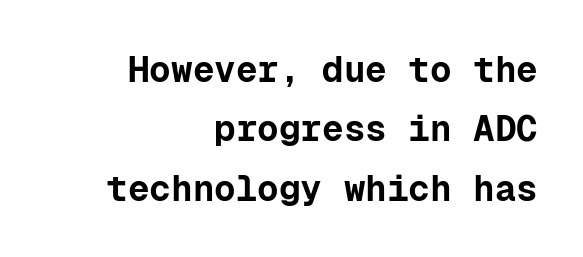
Does the weight exceed regular? Yes, all the way to bold. The gap between lines stays unmarked. Layout note: lines flush right. Examine the stroke ends and you'll find no serifs. Is there much room between lines? A standard amount, neither cramped nor airy. A typesetter would mark this as roman, not italic.
